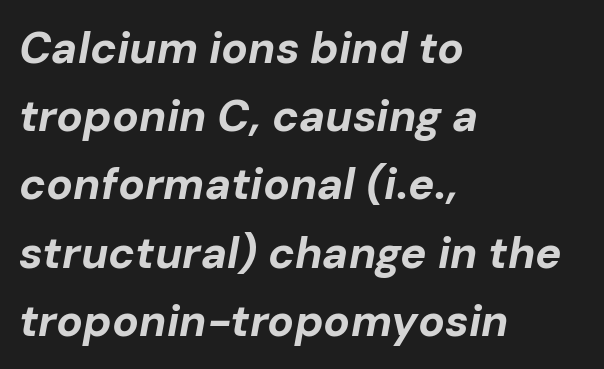
{"italic": "yes", "lean": "right", "slant_degrees": 10, "bold": "yes", "weight": "bold", "width": "normal", "stroke_contrast": "low", "x_height": "medium", "monospaced": "no", "underline": "no", "align": "left", "line_spacing": "normal", "line_spacing_ratio": 1.55, "letter_spacing": "normal", "letter_spacing_em": 0.0, "glyph_px": 44}
